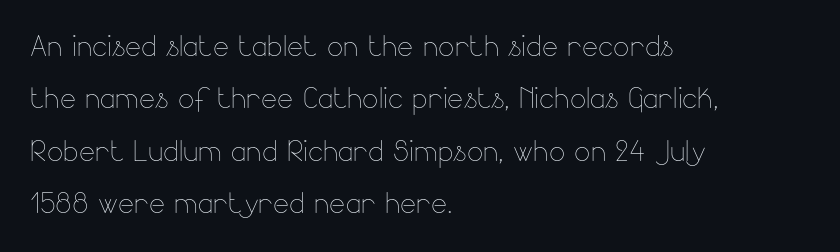
{"italic": "no", "bold": "no", "weight": "thin", "width": "normal", "stroke_contrast": "low", "x_height": "small", "monospaced": "no", "underline": "no", "align": "left", "line_spacing": "normal", "line_spacing_ratio": 1.38, "letter_spacing": "normal", "letter_spacing_em": 0.0, "glyph_px": 38}
